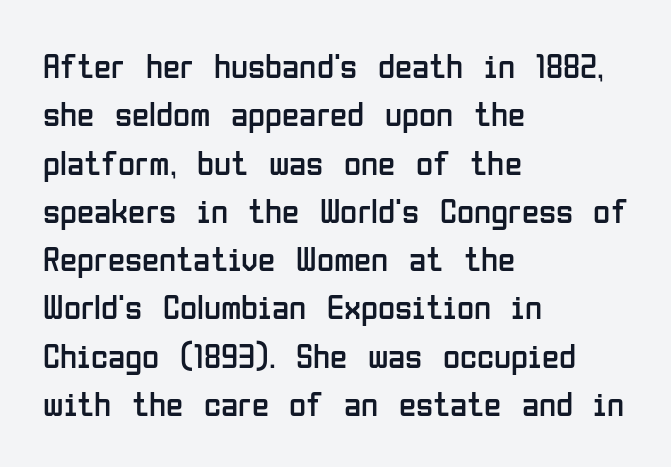
{"serif": "no", "italic": "no", "bold": "no", "weight": "regular", "width": "condensed", "stroke_contrast": "low", "x_height": "medium", "monospaced": "no", "underline": "no", "align": "left", "line_spacing": "normal", "line_spacing_ratio": 1.38, "letter_spacing": "normal", "letter_spacing_em": 0.0, "glyph_px": 35}
